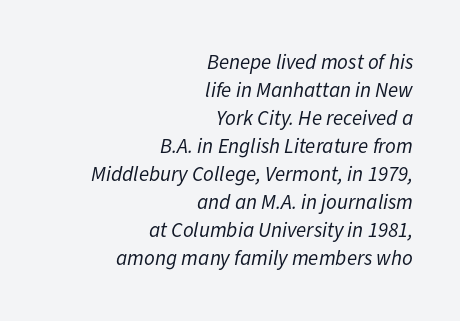
{"italic": "yes", "lean": "right", "slant_degrees": 11, "bold": "no", "underline": "no", "align": "right", "line_spacing": "normal", "line_spacing_ratio": 1.33, "letter_spacing": "normal", "letter_spacing_em": 0.0, "glyph_px": 21}
